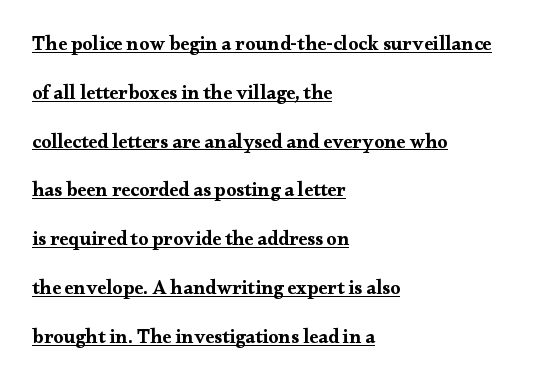
{"italic": "no", "bold": "yes", "underline": "yes", "align": "left", "line_spacing": "loose", "line_spacing_ratio": 2.44, "letter_spacing": "normal", "letter_spacing_em": 0.0, "glyph_px": 20}
